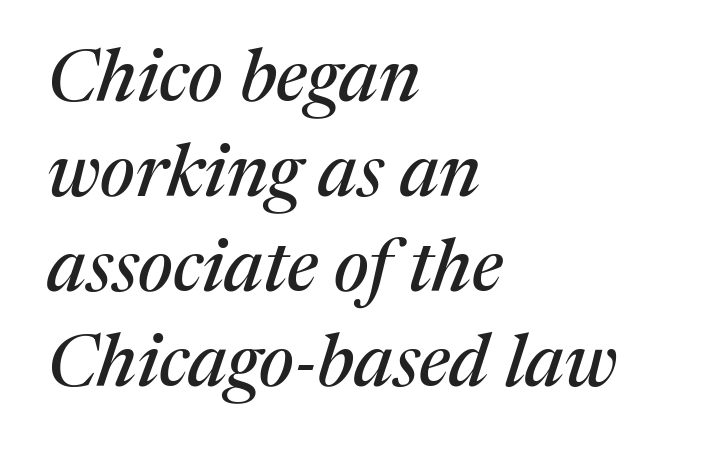
{"serif": "yes", "italic": "yes", "lean": "right", "slant_degrees": 17, "width": "normal", "stroke_contrast": "medium", "x_height": "medium", "monospaced": "no", "underline": "no", "align": "left", "line_spacing": "normal", "line_spacing_ratio": 1.3, "letter_spacing": "normal", "letter_spacing_em": 0.0, "glyph_px": 73}
